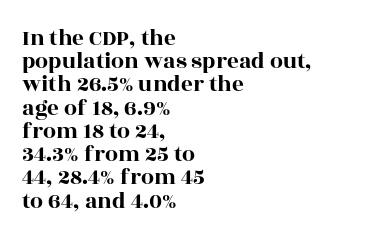
Q: Is the text italic (slanted)? A: No, it is upright.
Q: Is the text underlined? A: No.
Q: How is the paragraph aligned? A: Left-aligned.
Q: Is the spacing between letters normal or unusually wide? A: Normal.
Q: Is the spacing between lines tight, normal or loose? A: Tight.
